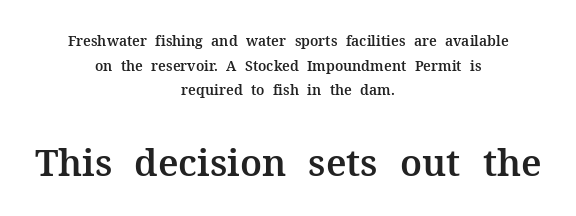
Q: Is the text italic (slanted)? A: No, it is upright.
Q: Is the typeface a serif or a sans-serif typeface? A: Serif.
Q: Is the text underlined? A: No.
Q: How is the paragraph aligned? A: Centered.
Q: Is the spacing between letters normal or unusually wide? A: Normal.
Q: Which block of text is set in a larger size, the first (top) or the second (bottom)? A: The second (bottom) one.
Q: Width (condensed, normal, or wide)? A: Normal.
Q: Stroke contrast? A: Medium.
Q: x-height? A: Medium.
Q: Monospaced? A: No.
